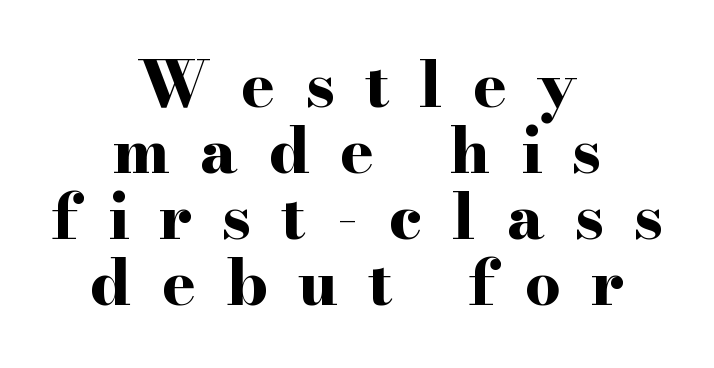
Is this a fixed-width face? No — the glyphs have proportional, varying widths. Successive baselines arrive quickly, one right under another. No word sits above an underline. The paragraph has two soft edges and a firm central axis. Vertical strokes here are truly vertical.
